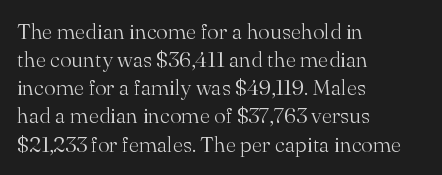
Normally led — the rows are evenly, conventionally spaced. Underlining? Definitely not there. The axis of the letterforms is exactly vertical. The passage is arranged the way most books set body copy — flush left. Default kerning and tracking; the words read as compact shapes.
